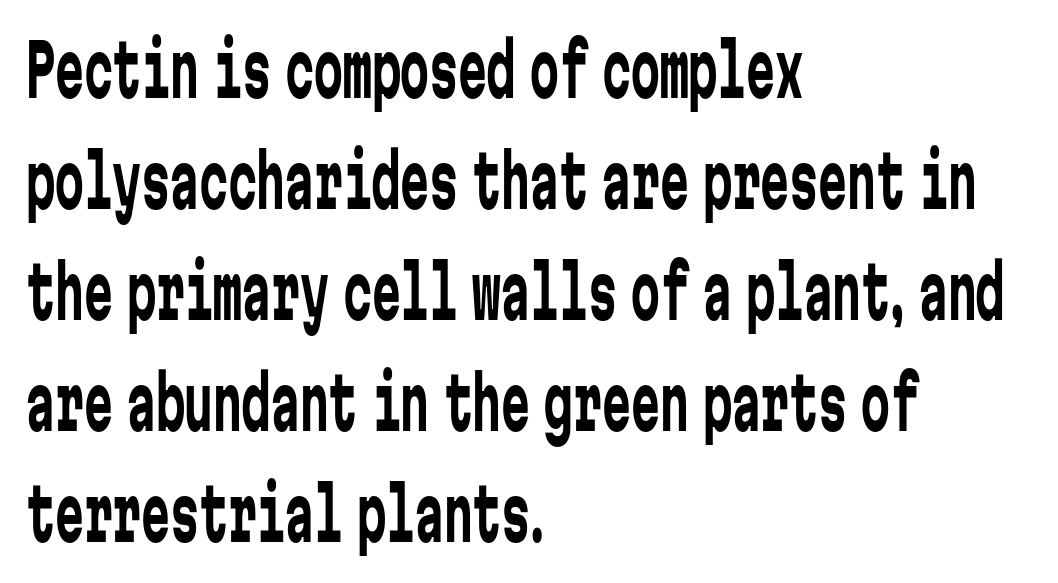
Beneath every word, the page is bare. Line beginnings align vertically; line endings do not. The face used here is monospaced, like something from a code editor. The specimen reads as upright at a glance. Heft: none added — not bold.
